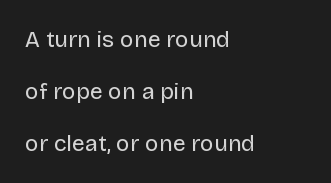
Q: Is the text bold? A: No.
Q: Is the text italic (slanted)? A: No, it is upright.
Q: Is the text underlined? A: No.
Q: How is the paragraph aligned? A: Left-aligned.
Q: Is the spacing between letters normal or unusually wide? A: Normal.
Q: Is the spacing between lines tight, normal or loose? A: Loose.
